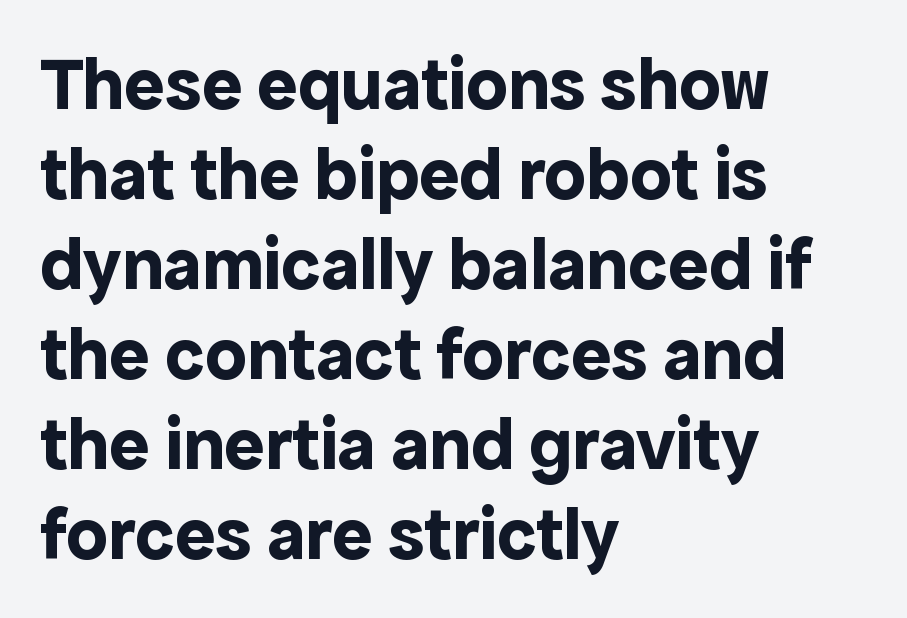
Q: Is the text bold? A: Yes.
Q: Is the text italic (slanted)? A: No, it is upright.
Q: Is the typeface a serif or a sans-serif typeface? A: Sans-serif.
Q: Is the text underlined? A: No.
Q: How is the paragraph aligned? A: Left-aligned.
Q: Is the spacing between letters normal or unusually wide? A: Normal.
Q: Width (condensed, normal, or wide)? A: Normal.
Q: x-height? A: Medium.
Q: Monospaced? A: No.
